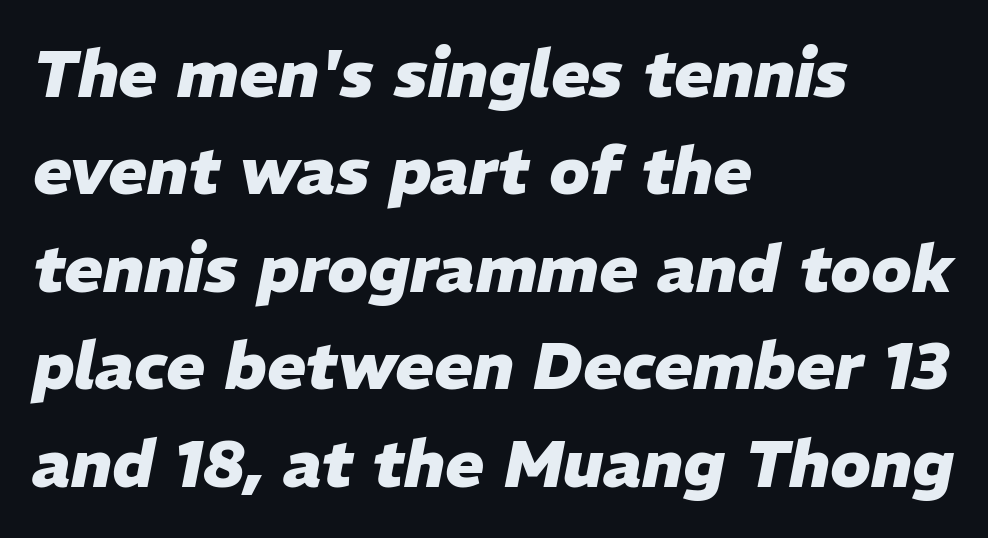
The image shows 65 px heavy type, italic (leaning right); set left-aligned, normal line spacing (1.5x), normal letter spacing, not underlined; low stroke contrast and a medium x-height.
